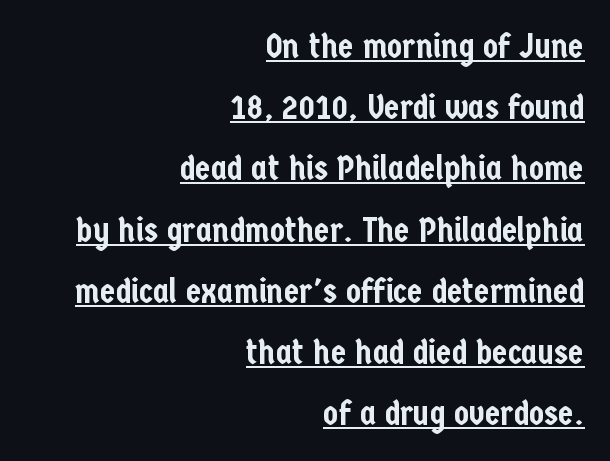
The lines are quadded right. Are there feet on the stems? There aren't — it's a sans. This rendering leaves character spacing at its baseline value. A typographer would call this underscored text. Spacing verdict: proportional, widths tailored to each character. This is roman type, the default non-slanted kind.
